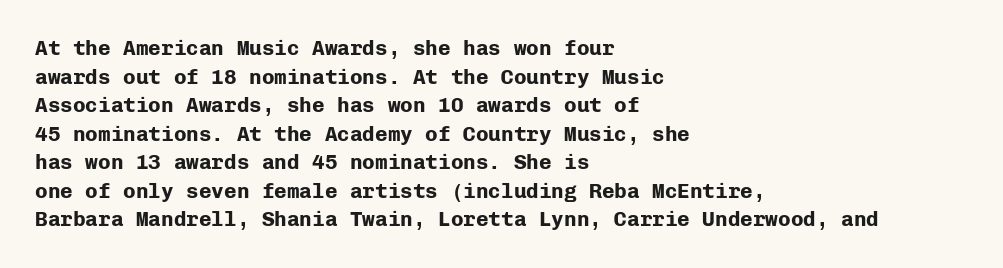
The image shows 21 px bold type, upright; set left-aligned, normal line spacing (1.36x), normal letter spacing, not underlined.
